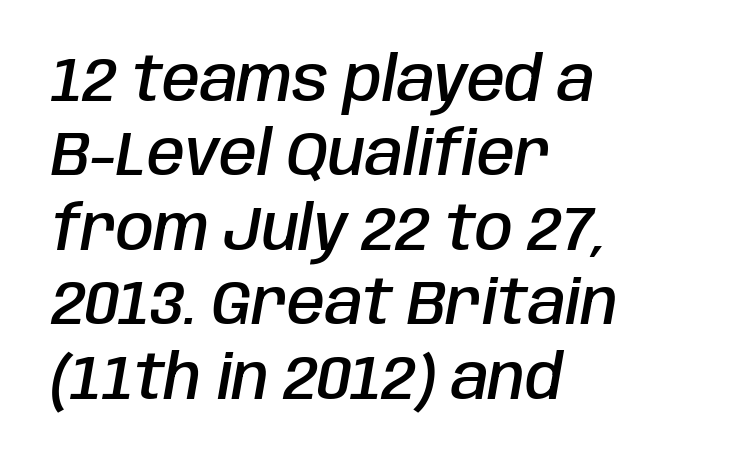
{"italic": "yes", "lean": "right", "slant_degrees": 10, "bold": "semi", "weight": "semibold", "width": "condensed", "stroke_contrast": "low", "x_height": "large", "monospaced": "no", "underline": "no", "align": "left", "line_spacing_ratio": 1.22, "letter_spacing": "normal", "letter_spacing_em": 0.0, "glyph_px": 61}
